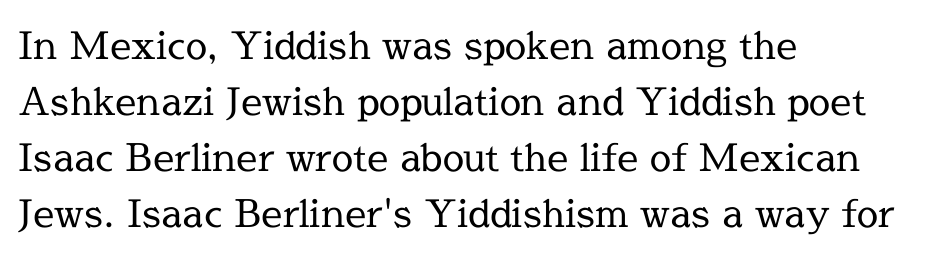
The image shows 38 px regular-weight serif type, upright; set left-aligned, normal line spacing (1.47x), normal letter spacing, not underlined; a medium x-height.
